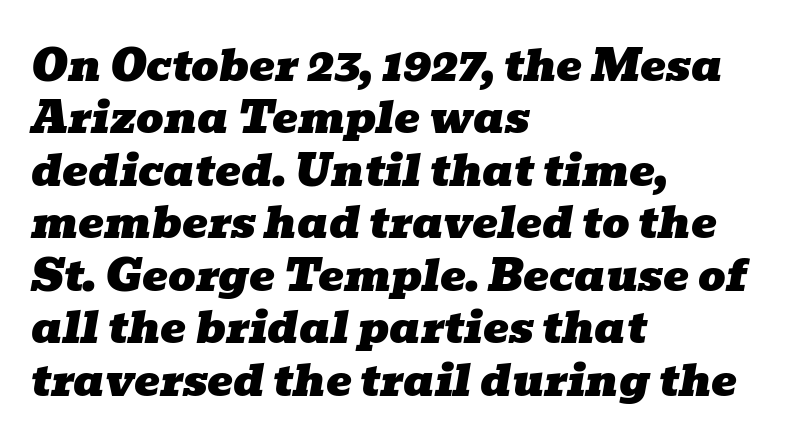
{"serif": "yes", "italic": "yes", "lean": "right", "slant_degrees": 10, "width": "wide", "stroke_contrast": "low", "x_height": "medium", "monospaced": "no", "underline": "no", "align": "left", "line_spacing_ratio": 1.22, "letter_spacing": "normal", "letter_spacing_em": 0.0, "glyph_px": 43}
